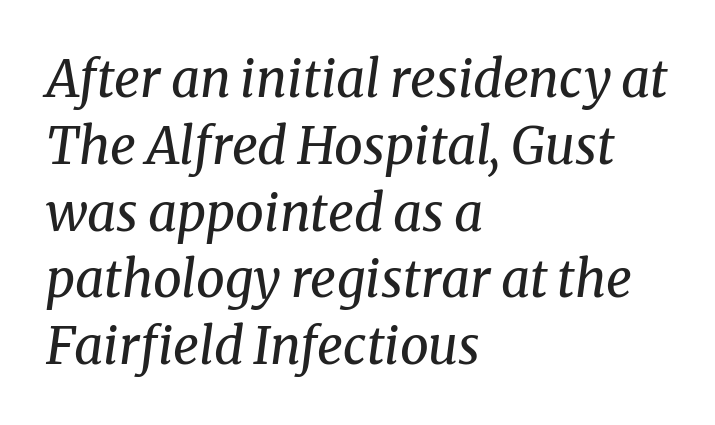
Q: Is the text bold? A: No.
Q: Is the text italic (slanted)? A: Yes, it leans right by about 8 degrees.
Q: Is the typeface a serif or a sans-serif typeface? A: Serif.
Q: Is the text underlined? A: No.
Q: How is the paragraph aligned? A: Left-aligned.
Q: Is the spacing between letters normal or unusually wide? A: Normal.
Q: Is the spacing between lines tight, normal or loose? A: Normal.
Q: Width (condensed, normal, or wide)? A: Normal.
Q: Stroke contrast? A: Medium.
Q: x-height? A: Medium.
Q: Monospaced? A: No.
